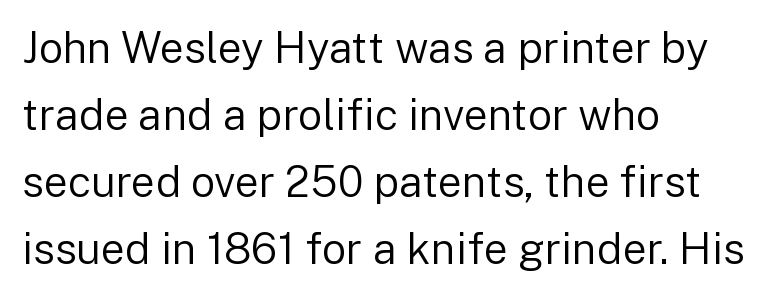
{"serif": "no", "italic": "no", "bold": "no", "weight": "regular", "width": "normal", "stroke_contrast": "low", "x_height": "medium", "monospaced": "no", "underline": "no", "align": "left", "line_spacing": "normal", "line_spacing_ratio": 1.56, "letter_spacing": "normal", "letter_spacing_em": 0.0, "glyph_px": 43}
